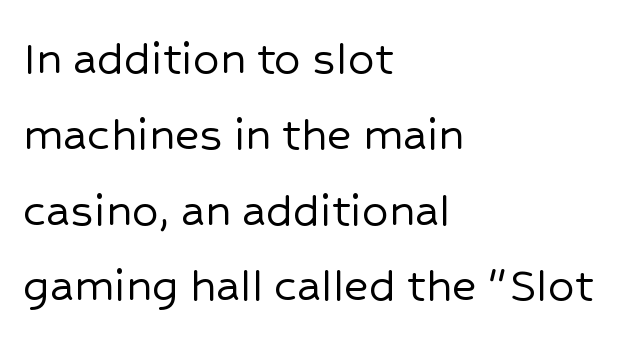
{"serif": "no", "italic": "no", "width": "normal", "stroke_contrast": "low", "x_height": "medium", "monospaced": "no", "underline": "no", "align": "left", "line_spacing": "normal", "line_spacing_ratio": 1.43, "letter_spacing": "normal", "letter_spacing_em": 0.0, "glyph_px": 53}
